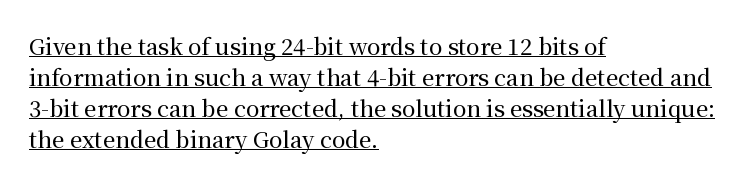
Baseline-to-baseline distance is the conventional proportion of letter height. Notice how the passage keeps a crisp vertical edge on the left only. Posture: vertical. Looks like someone drew a line under every word here. Standard letterfit; no display-style spreading of the glyphs.
